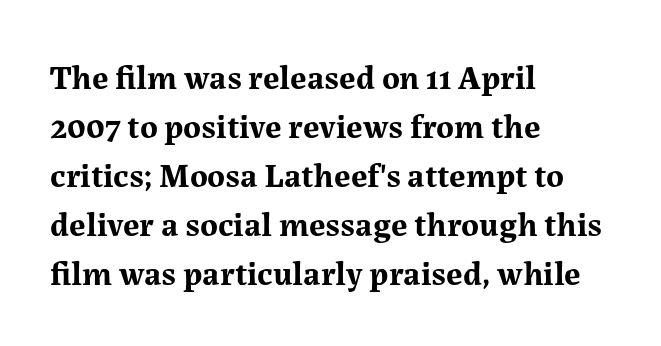
Descender tails drop into unmarked territory. Line beginnings align vertically; line endings do not. The rendering keeps characters at their native spacing. Italic? Not at all — the glyphs are vertical. Compared with typical paragraphs, the rows here are spaced about the same. Proportional: the letters do not fall into vertical columns.
